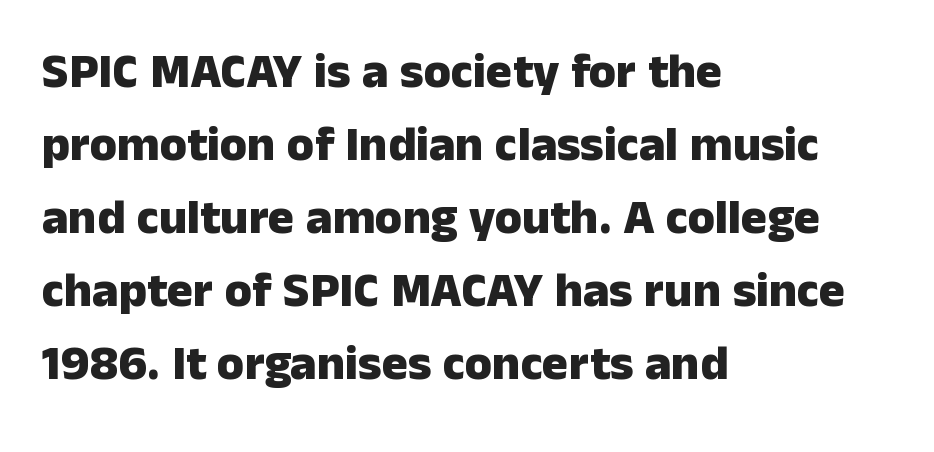
{"serif": "no", "italic": "no", "bold": "yes", "weight": "heavy", "width": "normal", "stroke_contrast": "low", "x_height": "medium", "monospaced": "no", "underline": "no", "align": "left", "line_spacing": "normal", "line_spacing_ratio": 1.49, "letter_spacing": "normal", "letter_spacing_em": 0.0, "glyph_px": 49}
